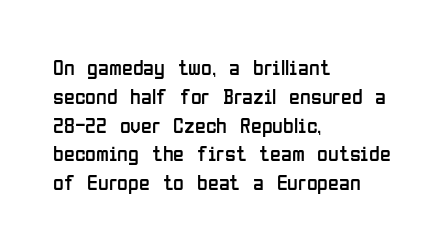
Q: Is the text bold? A: No.
Q: Is the text italic (slanted)? A: No, it is upright.
Q: Is the text underlined? A: No.
Q: How is the paragraph aligned? A: Left-aligned.
Q: Is the spacing between letters normal or unusually wide? A: Normal.
Q: Is the spacing between lines tight, normal or loose? A: Normal.
